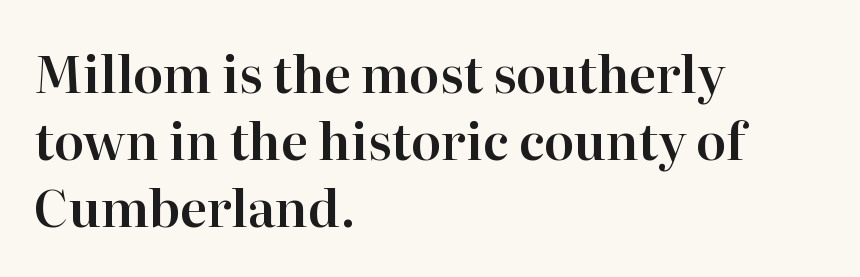
{"serif": "yes", "italic": "no", "width": "normal", "stroke_contrast": "high", "x_height": "medium", "monospaced": "no", "underline": "no", "align": "left", "line_spacing": "normal", "line_spacing_ratio": 1.34, "letter_spacing": "normal", "letter_spacing_em": 0.0, "glyph_px": 50}
